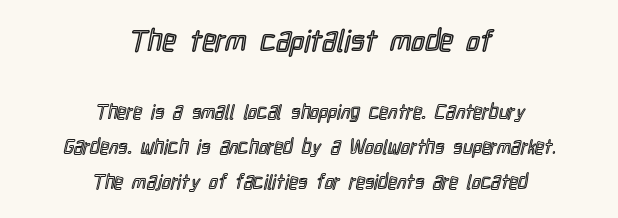
The image shows 30 px condensed type; set centered, line spacing 1.74x, normal letter spacing, not underlined; the first (top) block is 1.5x larger; a medium x-height.
